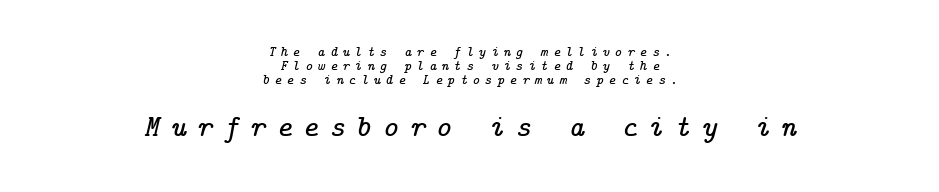
Q: Is the text italic (slanted)? A: Yes, it leans right by about 14 degrees.
Q: Is the typeface a serif or a sans-serif typeface? A: Serif.
Q: Is the text underlined? A: No.
Q: How is the paragraph aligned? A: Centered.
Q: Is the spacing between letters normal or unusually wide? A: Unusually wide.
Q: Is the spacing between lines tight, normal or loose? A: Tight.
Q: Which block of text is set in a larger size, the first (top) or the second (bottom)? A: The second (bottom) one.
Q: Width (condensed, normal, or wide)? A: Normal.
Q: Stroke contrast? A: Low.
Q: x-height? A: Medium.
